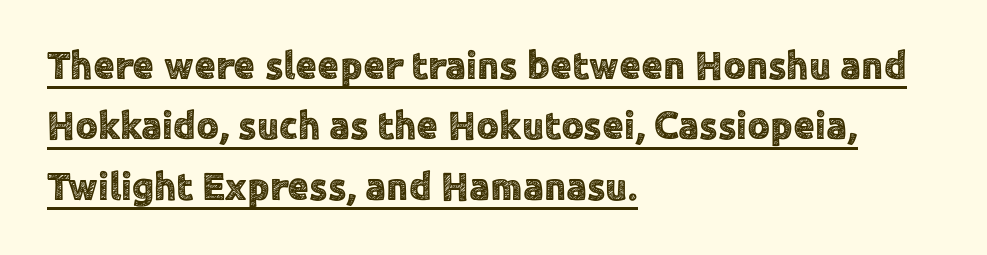
Q: Is the text italic (slanted)? A: No, it is upright.
Q: Is the typeface a serif or a sans-serif typeface? A: Sans-serif.
Q: Is the text underlined? A: Yes.
Q: How is the paragraph aligned? A: Left-aligned.
Q: Is the spacing between letters normal or unusually wide? A: Normal.
Q: Is the spacing between lines tight, normal or loose? A: Normal.
Q: Width (condensed, normal, or wide)? A: Normal.
Q: x-height? A: Medium.
Q: Monospaced? A: No.
